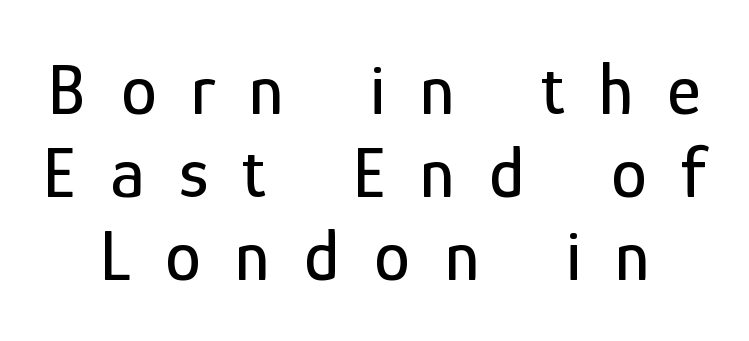
{"serif": "no", "italic": "no", "width": "condensed", "stroke_contrast": "low", "x_height": "medium", "monospaced": "no", "underline": "no", "line_spacing": "tight", "line_spacing_ratio": 1.15, "letter_spacing": "wide", "letter_spacing_em": 0.48, "glyph_px": 72}
